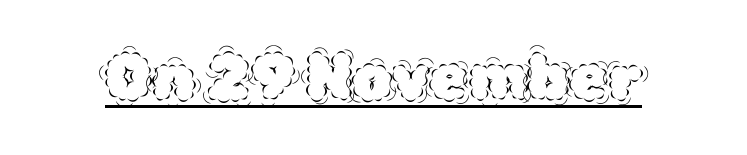
The gaps between neighbouring characters are ordinary and unremarkable. Honestly, the underline is the first thing you notice here. The face used here is proportionally spaced, like ordinary book or web type. Heft: none added — not bold. The specimen reads as upright at a glance.
